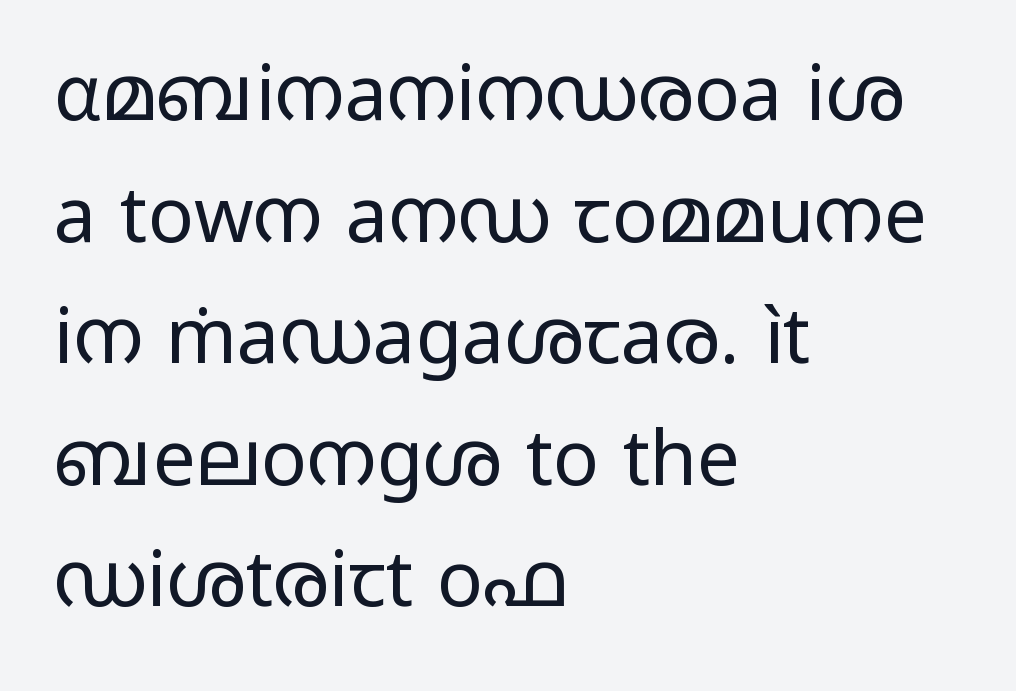
The image shows 76 px regular-weight, wide sans-serif type, upright; set left-aligned, normal line spacing (1.6x), normal letter spacing, not underlined; low stroke contrast and a medium x-height.
